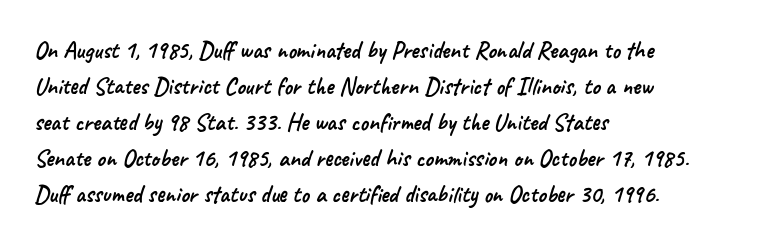
The space between consecutive lines is moderate. The typesetter chose a ragged-right arrangement here. Words appear dense and cohesive because spacing is normal. Letters rest on an invisible, unmarked baseline.
